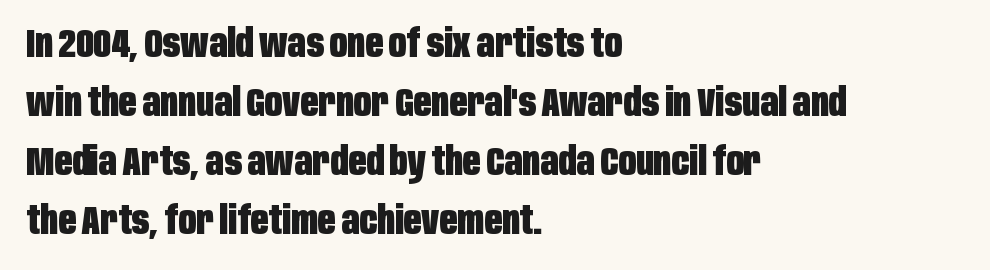
{"serif": "no", "italic": "no", "bold": "yes", "weight": "heavy", "width": "condensed", "stroke_contrast": "low", "x_height": "large", "monospaced": "no", "underline": "no", "align": "left", "line_spacing": "normal", "line_spacing_ratio": 1.51, "letter_spacing": "normal", "letter_spacing_em": 0.0, "glyph_px": 39}
